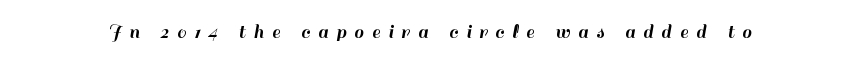
{"underline": "no", "letter_spacing": "wide", "letter_spacing_em": 0.39, "glyph_px": 21}
